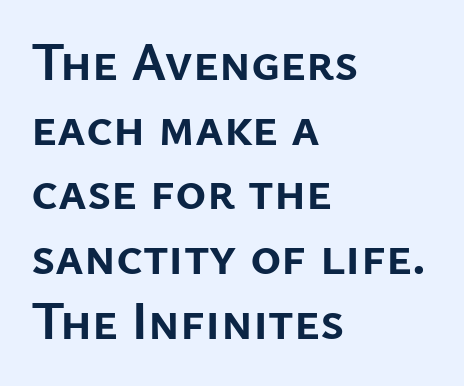
The image shows 53 px semibold sans-serif type, upright; set left-aligned, line spacing 1.22x, normal letter spacing, not underlined; low stroke contrast and a medium x-height.
